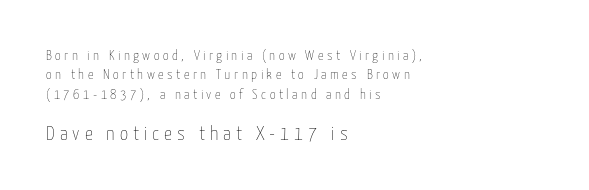
Q: Is the text bold? A: No.
Q: Is the text italic (slanted)? A: No, it is upright.
Q: Is the text underlined? A: No.
Q: How is the paragraph aligned? A: Left-aligned.
Q: Is the spacing between letters normal or unusually wide? A: Unusually wide.
Q: Is the spacing between lines tight, normal or loose? A: Normal.
Q: Which block of text is set in a larger size, the first (top) or the second (bottom)? A: The second (bottom) one.
